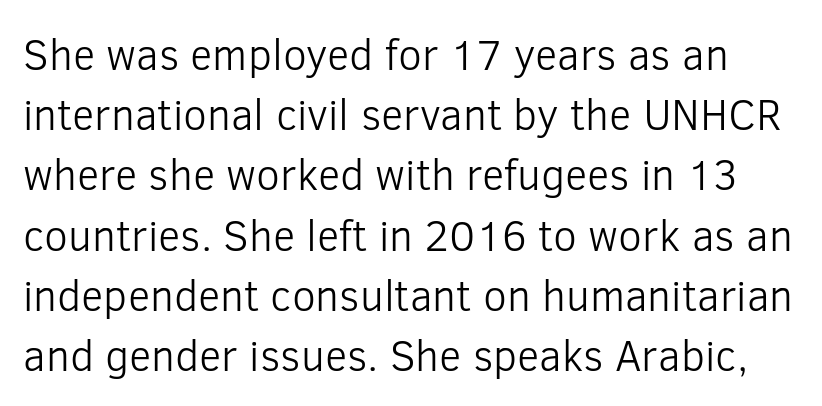
The letters carry no serifs — their stems end cleanly without finishing strokes. The axis of the letterforms is exactly vertical. Descenders hang freely into open space. Varying glyph widths throughout — classic text-font behaviour. The cut favours lightness, reaching ordinary text weight at its darkest. You could call the tracking neutral — neither tight nor loose.
